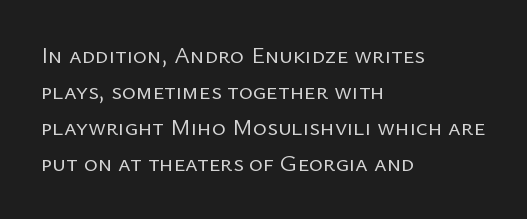
The image shows 24 px text type, upright; set left-aligned, normal line spacing (1.5x), normal letter spacing, not underlined.
